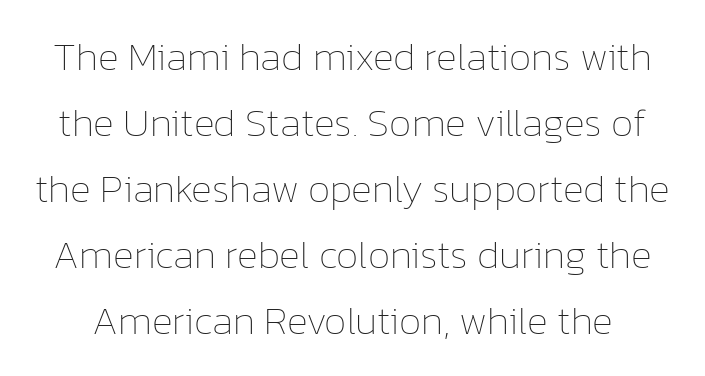
{"italic": "no", "bold": "no", "weight": "thin", "width": "normal", "stroke_contrast": "low", "x_height": "medium", "monospaced": "no", "underline": "no", "line_spacing": "normal", "line_spacing_ratio": 1.65, "letter_spacing": "normal", "letter_spacing_em": 0.0, "glyph_px": 40}
